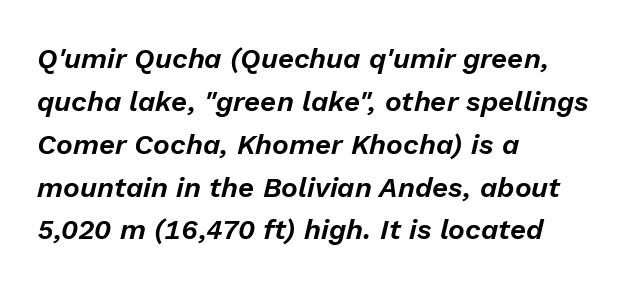
Q: Is the text italic (slanted)? A: Yes, it leans right by about 13 degrees.
Q: Is the text underlined? A: No.
Q: How is the paragraph aligned? A: Left-aligned.
Q: Is the spacing between letters normal or unusually wide? A: Normal.
Q: Is the spacing between lines tight, normal or loose? A: Normal.
Q: Width (condensed, normal, or wide)? A: Normal.
Q: Stroke contrast? A: Low.
Q: x-height? A: Medium.
Q: Monospaced? A: No.
